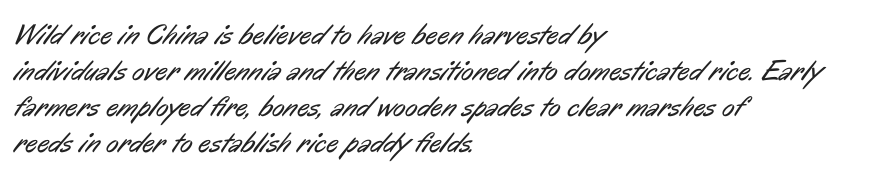
Q: Is the text bold? A: No.
Q: Is the typeface a serif or a sans-serif typeface? A: Sans-serif.
Q: Is the text underlined? A: No.
Q: How is the paragraph aligned? A: Left-aligned.
Q: Is the spacing between letters normal or unusually wide? A: Normal.
Q: Width (condensed, normal, or wide)? A: Condensed.
Q: Stroke contrast? A: Low.
Q: x-height? A: Medium.
Q: Monospaced? A: No.
